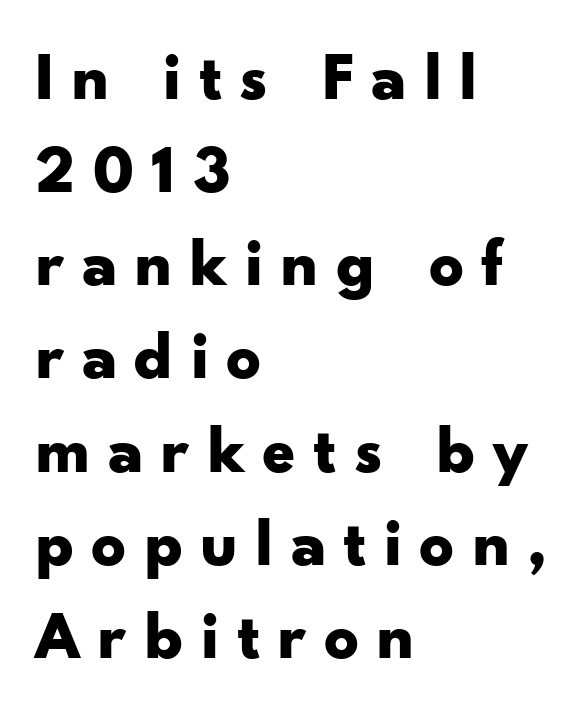
{"serif": "no", "italic": "no", "bold": "yes", "weight": "bold", "width": "wide", "stroke_contrast": "low", "x_height": "small", "monospaced": "no", "underline": "no", "align": "left", "line_spacing": "normal", "line_spacing_ratio": 1.37, "letter_spacing": "wide", "letter_spacing_em": 0.25, "glyph_px": 68}
